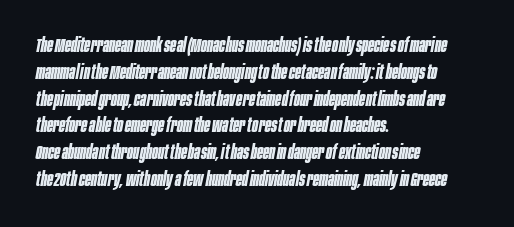
{"italic": "yes", "lean": "right", "slant_degrees": 10, "bold": "yes", "underline": "no", "align": "left", "line_spacing": "normal", "line_spacing_ratio": 1.34, "letter_spacing": "normal", "letter_spacing_em": 0.0, "glyph_px": 20}
